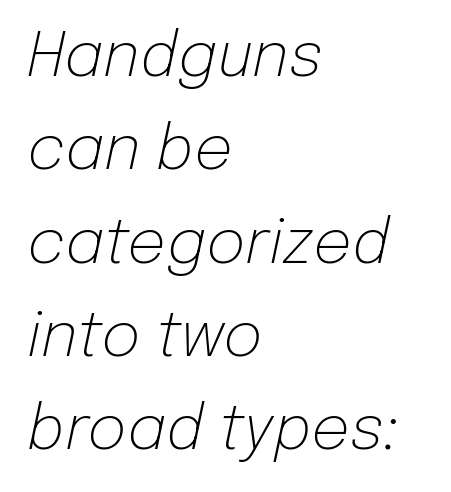
Q: Is the text bold? A: No.
Q: Is the text italic (slanted)? A: Yes, it leans right by about 12 degrees.
Q: Is the text underlined? A: No.
Q: How is the paragraph aligned? A: Left-aligned.
Q: Is the spacing between letters normal or unusually wide? A: Normal.
Q: Is the spacing between lines tight, normal or loose? A: Normal.
Q: Width (condensed, normal, or wide)? A: Normal.
Q: Stroke contrast? A: Low.
Q: x-height? A: Medium.
Q: Monospaced? A: No.
